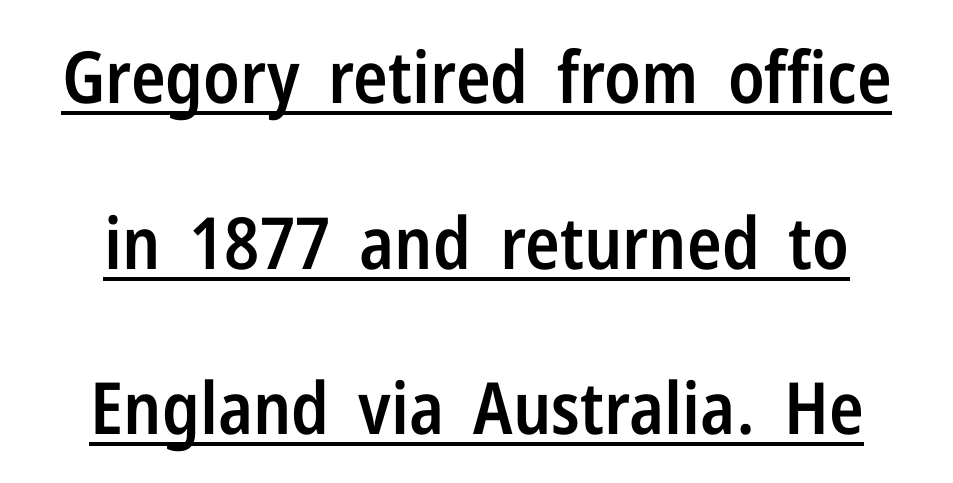
The image shows 72 px semibold, condensed sans-serif type, upright; set loose line spacing (2.3x), normal letter spacing, underlined; low stroke contrast and a medium x-height.
